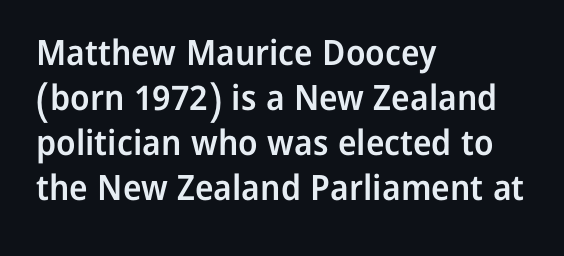
{"serif": "no", "italic": "no", "bold": "semi", "weight": "semibold", "width": "normal", "stroke_contrast": "low", "x_height": "medium", "monospaced": "no", "underline": "no", "align": "left", "line_spacing": "normal", "line_spacing_ratio": 1.29, "letter_spacing": "normal", "letter_spacing_em": 0.0, "glyph_px": 35}
